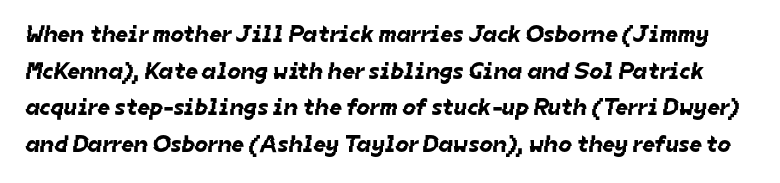
Q: Is the text underlined? A: No.
Q: Is the spacing between letters normal or unusually wide? A: Normal.
Q: Is the spacing between lines tight, normal or loose? A: Normal.
